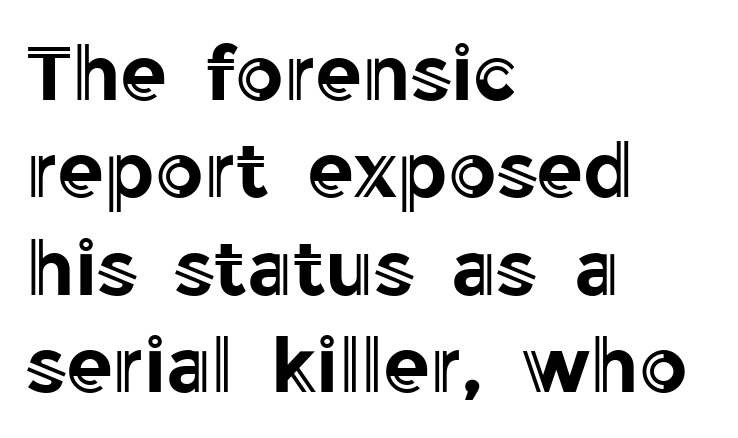
Q: Is the text italic (slanted)? A: No, it is upright.
Q: Is the text underlined? A: No.
Q: How is the paragraph aligned? A: Left-aligned.
Q: Is the spacing between letters normal or unusually wide? A: Normal.
Q: Is the spacing between lines tight, normal or loose? A: Normal.
Q: Width (condensed, normal, or wide)? A: Normal.
Q: x-height? A: Medium.
Q: Monospaced? A: No.
